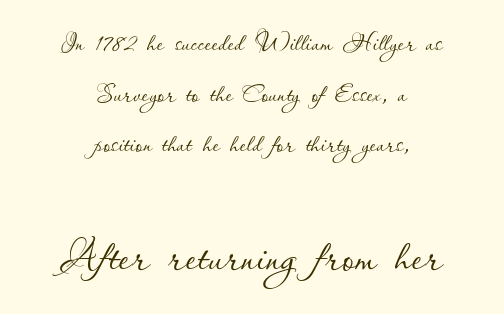
The image shows 60 px thin type; set centered, normal line spacing (1.49x), normal letter spacing, not underlined; the second (bottom) block is 1.76x larger; low stroke contrast and a small x-height.
